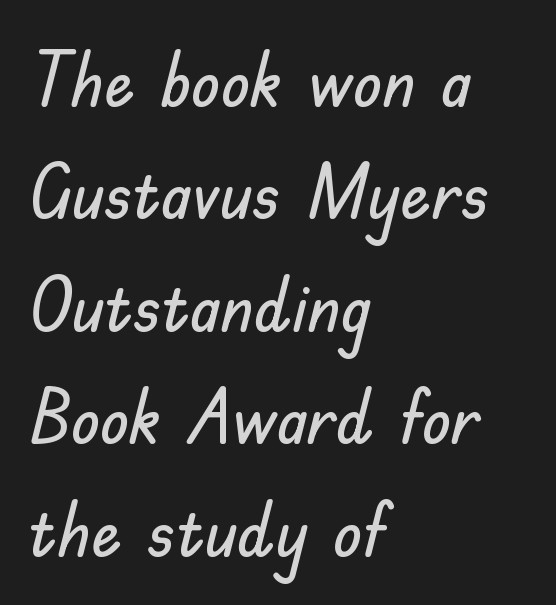
Q: Is the text italic (slanted)? A: Yes.
Q: Is the typeface a serif or a sans-serif typeface? A: Sans-serif.
Q: Is the text underlined? A: No.
Q: How is the paragraph aligned? A: Left-aligned.
Q: Is the spacing between letters normal or unusually wide? A: Normal.
Q: Is the spacing between lines tight, normal or loose? A: Normal.
Q: Width (condensed, normal, or wide)? A: Normal.
Q: Stroke contrast? A: Low.
Q: x-height? A: Small.
Q: Monospaced? A: No.
